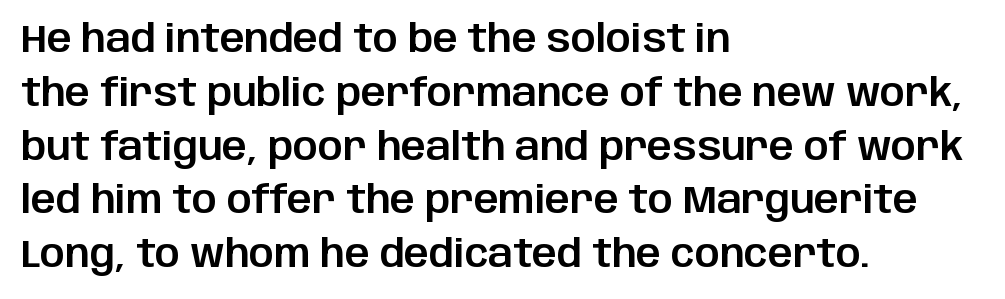
These lines are rendered in a variable-pitch font. Layout note: lines flush left. The rows are spaced the way most documents space them. The foot of each line stays bare and open. There is no visible air inserted between adjacent glyphs.
